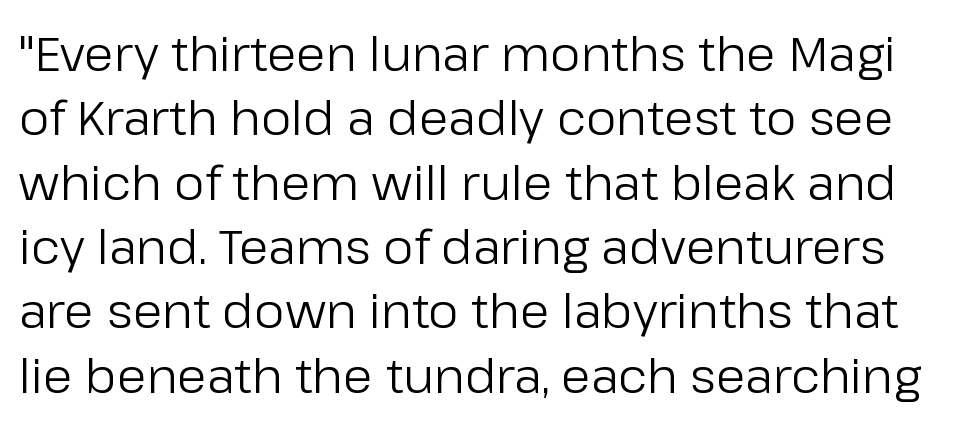
Words appear dense and cohesive because spacing is normal. No italicization has been applied; the sample stays upright. Letters rest on an invisible, unmarked baseline. Vertical spacing — default.
